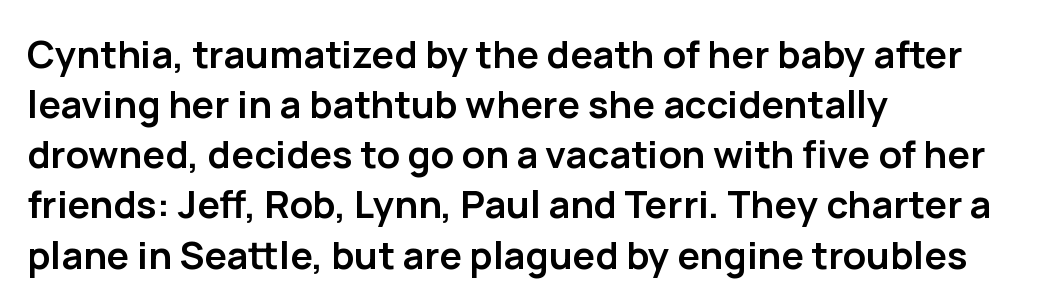
It's the straight-up-and-down kind of type. Character widths vary here, with narrow letters taking less room than wide ones. Horizontal alignment here is leftward, the default for most running prose. This sample keeps an unexceptional amount of space between lines. Font category for this specimen: sans-serif. Honestly, the letter spacing is just normal — you wouldn't notice it.
